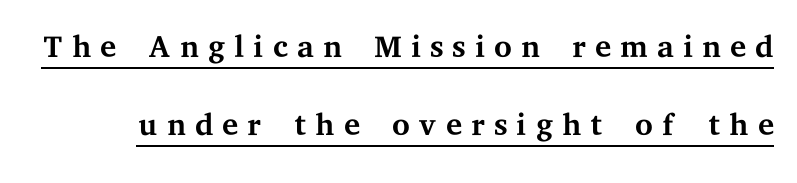
{"serif": "yes", "italic": "no", "bold": "no", "weight": "regular", "width": "wide", "stroke_contrast": "medium", "x_height": "medium", "monospaced": "no", "underline": "yes", "line_spacing": "normal", "line_spacing_ratio": 1.7, "glyph_px": 46}
